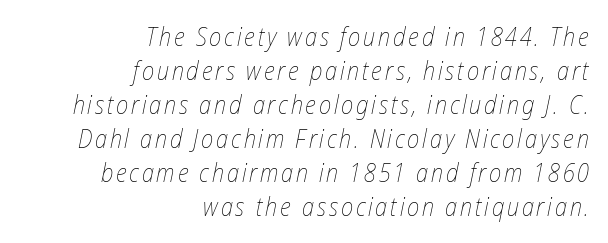
{"italic": "yes", "lean": "right", "slant_degrees": 12, "bold": "no", "underline": "no", "align": "right", "line_spacing": "normal", "line_spacing_ratio": 1.36, "glyph_px": 25}
